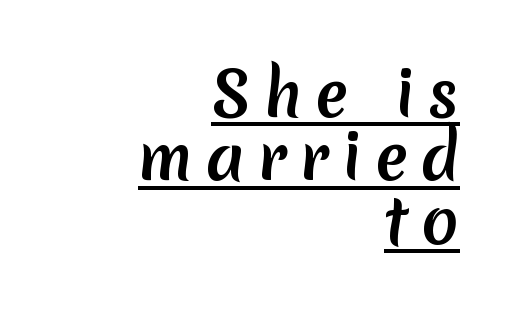
Check the space under the baseline: a stroke is drawn there. Vertical spacing — tight. This rendering employs a face without finishing strokes, i.e., a sans-serif. Notice how the passage keeps a crisp vertical edge on the right only.
